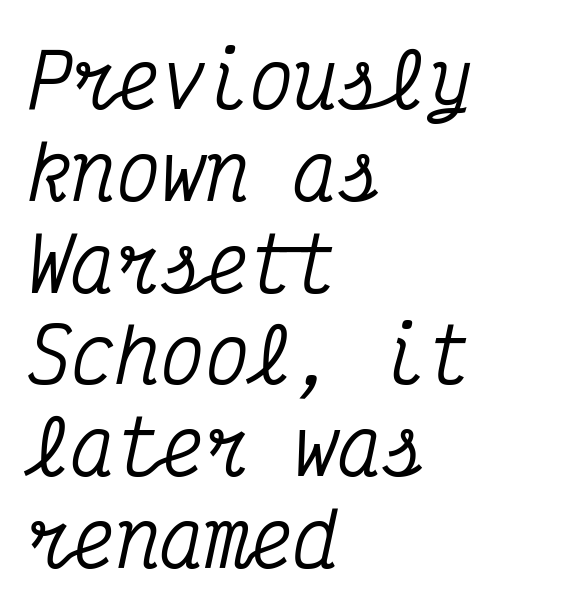
Q: Is the text italic (slanted)? A: Yes, it leans right by about 12 degrees.
Q: Is the typeface a serif or a sans-serif typeface? A: Serif.
Q: Is the text underlined? A: No.
Q: How is the paragraph aligned? A: Left-aligned.
Q: Is the spacing between letters normal or unusually wide? A: Normal.
Q: Width (condensed, normal, or wide)? A: Condensed.
Q: Stroke contrast? A: Medium.
Q: x-height? A: Medium.
Q: Monospaced? A: Yes.
